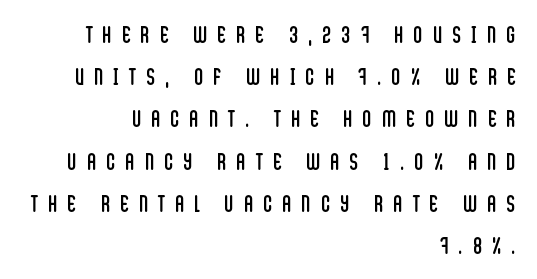
Q: Is the text bold? A: No.
Q: Is the text italic (slanted)? A: No, it is upright.
Q: Is the text underlined? A: No.
Q: How is the paragraph aligned? A: Right-aligned.
Q: Is the spacing between letters normal or unusually wide? A: Unusually wide.
